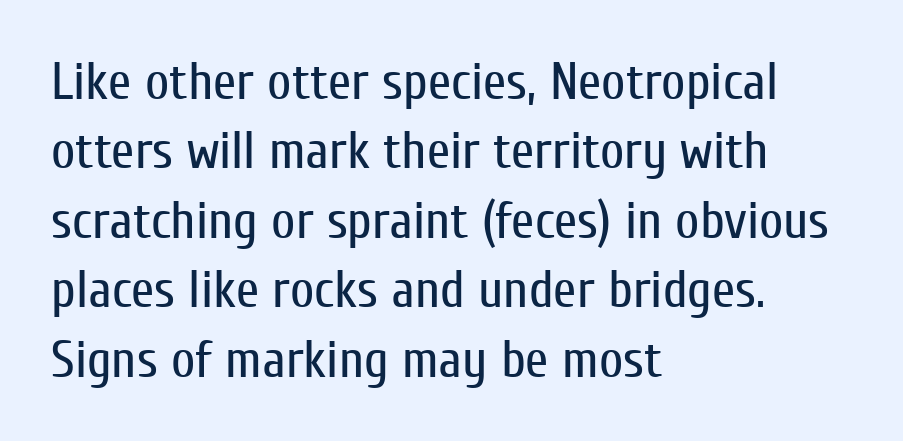
Successive baselines arrive at the customary interval. This sample has the flowing, uneven cadence of proportional lettering. It's the straight-up-and-down kind of type. Descenders are the only things crossing below the line. The weight tops out at a normal text grade.
